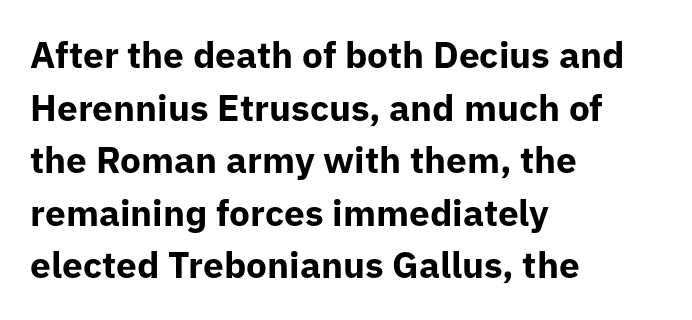
{"serif": "no", "italic": "no", "bold": "yes", "weight": "bold", "width": "normal", "stroke_contrast": "low", "x_height": "medium", "monospaced": "no", "underline": "no", "align": "left", "line_spacing": "normal", "line_spacing_ratio": 1.42, "letter_spacing": "normal", "letter_spacing_em": 0.0, "glyph_px": 37}
